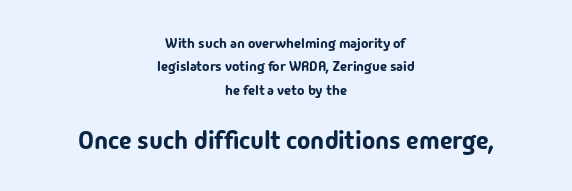
This sample uses plain, unmodified letter spacing. Designer's note — italics off, roman on. The line-height multiplier appears to be the usual default. Typeset on center — no edge is straight. The strip under each line holds only bare page.
